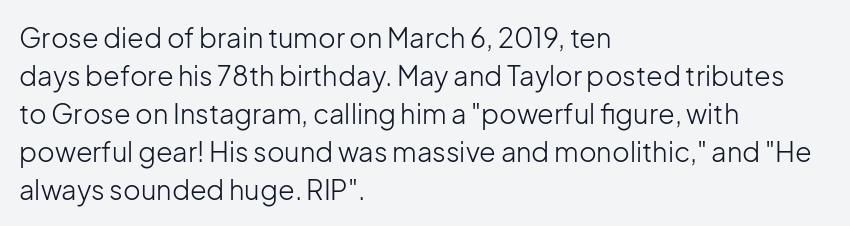
The image shows 27 px text type, upright; set left-aligned, normal line spacing (1.41x), normal letter spacing, not underlined.
